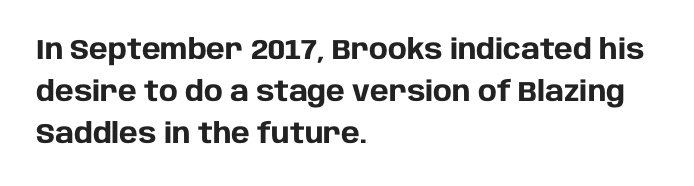
Summary of weight: heavy, a full bold. The words here are not underlined. Letter spacing: default. Posture: vertical. Character widths vary here, with narrow letters taking less room than wide ones.
